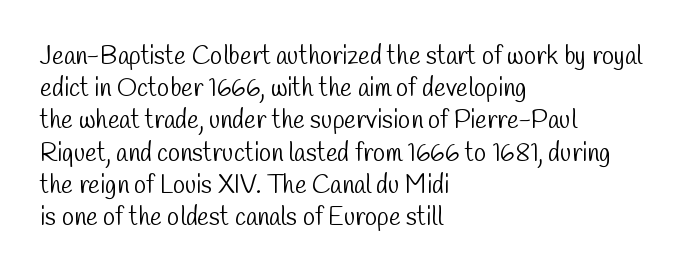
The image shows 25 px text type; set left-aligned, normal line spacing (1.29x), normal letter spacing, not underlined.
